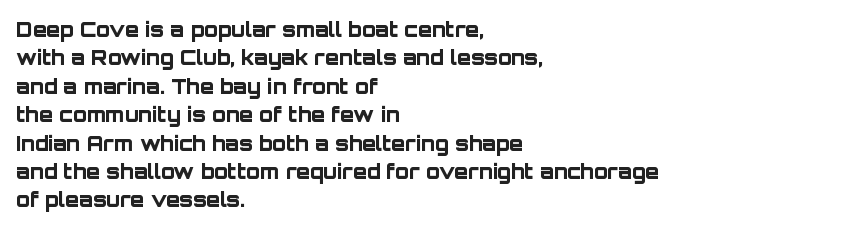
{"italic": "no", "bold": "yes", "underline": "no", "align": "left", "line_spacing": "normal", "line_spacing_ratio": 1.42, "letter_spacing": "normal", "letter_spacing_em": 0.0, "glyph_px": 20}
